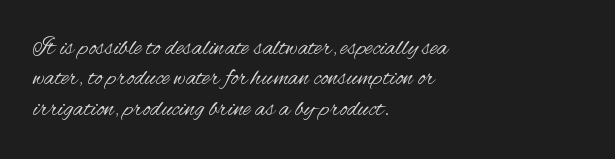
{"bold": "no", "underline": "no", "align": "left", "line_spacing_ratio": 1.22, "letter_spacing": "normal", "letter_spacing_em": 0.0, "glyph_px": 25}
